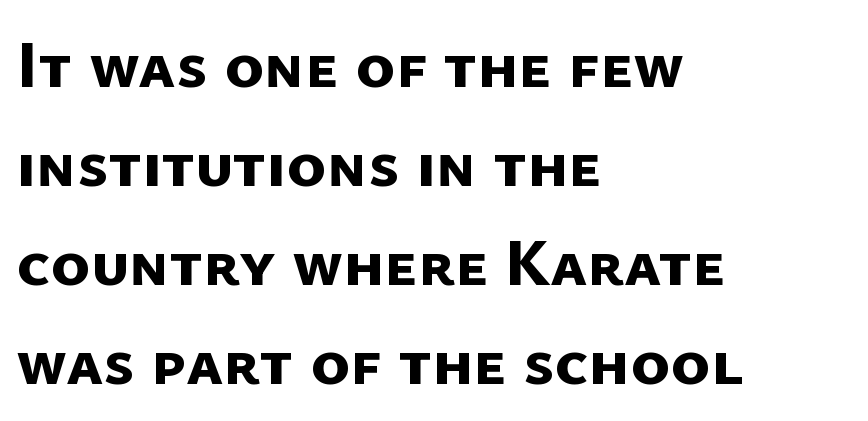
Heft: maximum for text — a bold. Default kerning and tracking; the words read as compact shapes. The glyphs in this specimen are sans serif. This rendering features lettering with no underline. A typesetter would call this proportional, since set widths differ per character.
